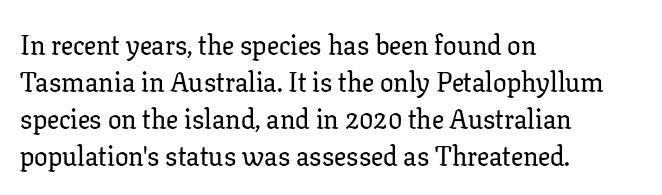
The image shows 27 px text type, upright; set left-aligned, normal line spacing (1.37x), normal letter spacing, not underlined.
